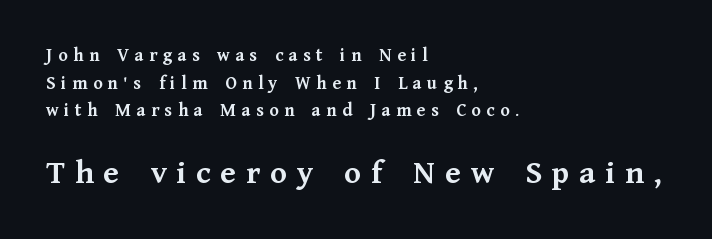
Q: Is the text bold? A: Yes.
Q: Is the text italic (slanted)? A: No, it is upright.
Q: Is the typeface a serif or a sans-serif typeface? A: Serif.
Q: Is the text underlined? A: No.
Q: How is the paragraph aligned? A: Left-aligned.
Q: Is the spacing between letters normal or unusually wide? A: Unusually wide.
Q: Is the spacing between lines tight, normal or loose? A: Normal.
Q: Which block of text is set in a larger size, the first (top) or the second (bottom)? A: The second (bottom) one.
Q: Width (condensed, normal, or wide)? A: Normal.
Q: Stroke contrast? A: Medium.
Q: x-height? A: Medium.
Q: Monospaced? A: No.
